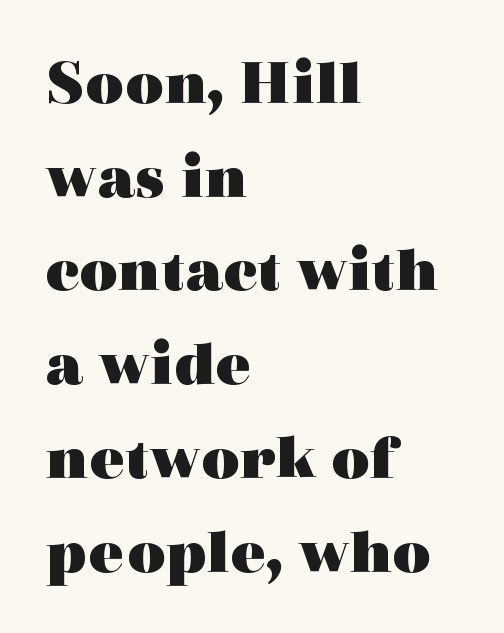
A clean baseline with only descenders dipping below it. How would I describe the line gaps? Plain and ordinary. Does extra space separate the letters? No, they use regular spacing. What weight is shown? A full bold with thick strokes. Here the designer chose a conventional face with non-uniform glyph widths.
